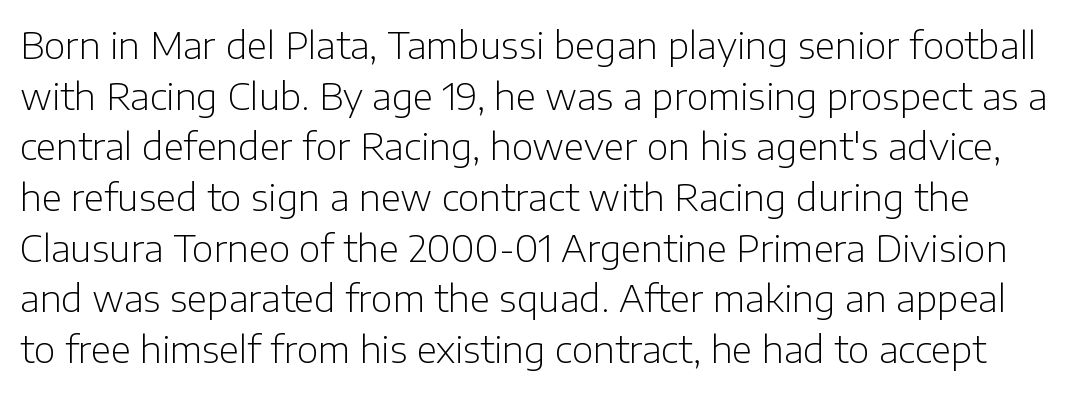
A typesetter would call this proportional, since set widths differ per character. Quick note: underline off. This sample uses a sans-serif face. If you drew a line through each stem, it would be perfectly vertical. Observe the ordinary spacing: letters are neighbours, not strangers.
